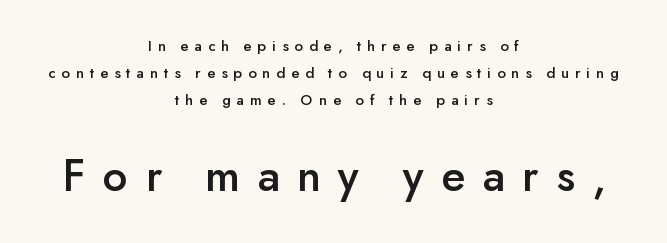
Q: Is the text italic (slanted)? A: No, it is upright.
Q: Is the typeface a serif or a sans-serif typeface? A: Sans-serif.
Q: Is the text underlined? A: No.
Q: How is the paragraph aligned? A: Centered.
Q: Is the spacing between letters normal or unusually wide? A: Unusually wide.
Q: Is the spacing between lines tight, normal or loose? A: Normal.
Q: Which block of text is set in a larger size, the first (top) or the second (bottom)? A: The second (bottom) one.
Q: Width (condensed, normal, or wide)? A: Normal.
Q: Stroke contrast? A: Low.
Q: x-height? A: Small.
Q: Monospaced? A: No.
